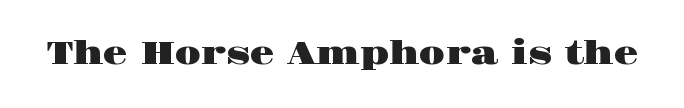
{"serif": "yes", "italic": "no", "width": "wide", "stroke_contrast": "high", "x_height": "large", "monospaced": "no", "underline": "no", "letter_spacing": "normal", "letter_spacing_em": 0.0, "glyph_px": 32}
